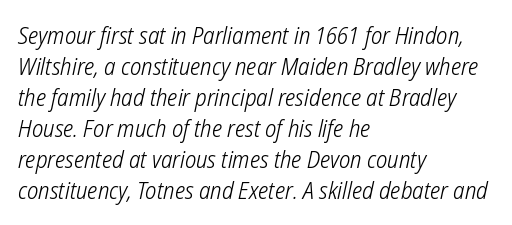
Q: Is the text bold? A: No.
Q: Is the text underlined? A: No.
Q: How is the paragraph aligned? A: Left-aligned.
Q: Is the spacing between letters normal or unusually wide? A: Normal.
Q: Is the spacing between lines tight, normal or loose? A: Normal.
